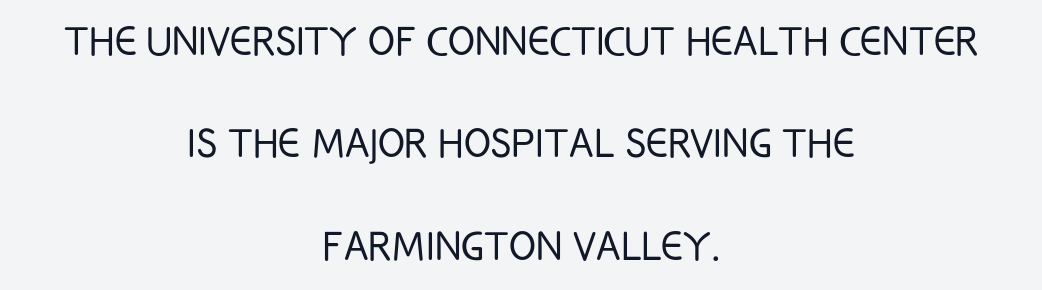
{"serif": "no", "italic": "no", "bold": "no", "weight": "light", "width": "condensed", "stroke_contrast": "low", "x_height": "large", "monospaced": "no", "underline": "no", "align": "center", "line_spacing": "loose", "line_spacing_ratio": 2.05, "letter_spacing": "normal", "letter_spacing_em": 0.0, "glyph_px": 50}
